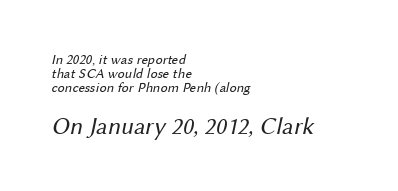
The lines in this sample share a left origin and differ only in where they stop. The gaps between neighbouring characters are ordinary and unremarkable. Baseline-to-baseline distance is barely more than the letter height. The font is comparable to plain body text, perhaps lighter. Clear beneath every line of the passage.
